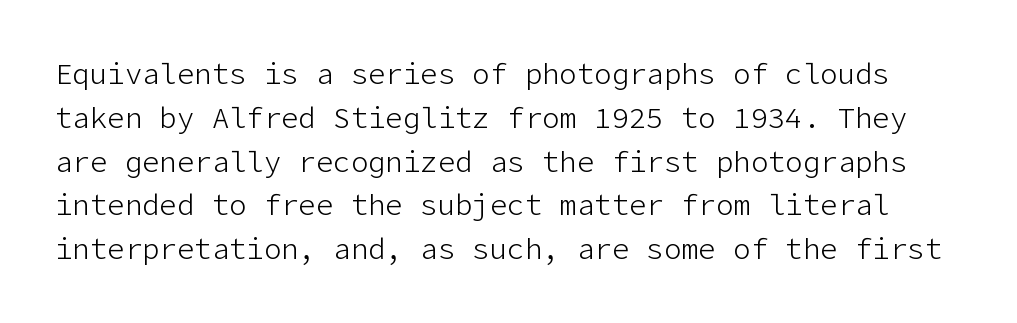
{"serif": "no", "italic": "no", "bold": "no", "weight": "light", "width": "normal", "stroke_contrast": "low", "x_height": "medium", "underline": "no", "line_spacing": "normal", "line_spacing_ratio": 1.51, "letter_spacing": "normal", "letter_spacing_em": 0.0, "glyph_px": 29}
